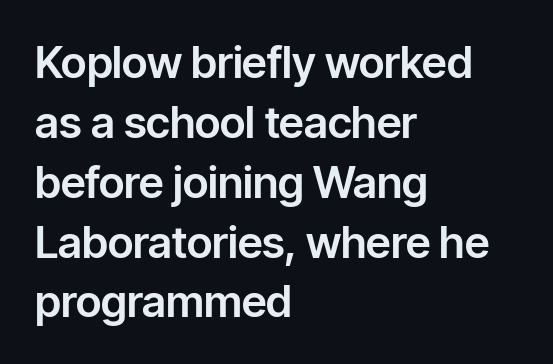
Beneath every word, the page is bare. The passage shown is typed in a proportional face where columns would drift. The designer went with a sans here, leaving each stem footless. In terms of leading, this rendering sits right in the middle. Observe the ordinary spacing: letters are neighbours, not strangers.
